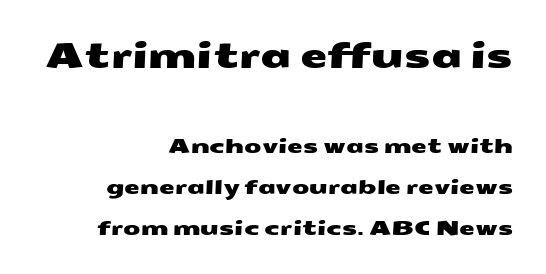
Nope, no serifs anywhere on these letters. The passage shown begins with its larger block and ends with its smaller one. In terms of letterspacing, this is plain default setting. Baseline-to-baseline distance is far greater than the letter height. Each letter keeps its own natural width here, so spacing adapts to shape.
